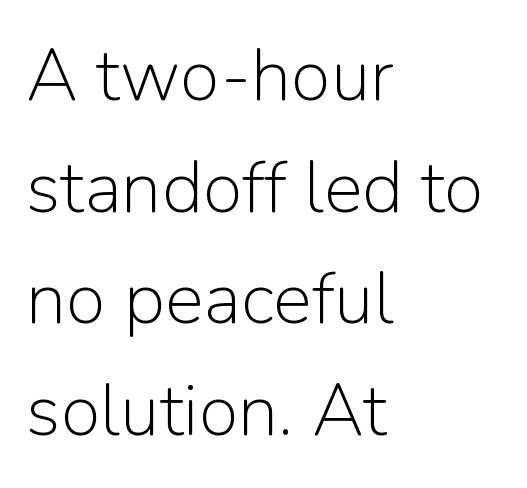
{"serif": "no", "italic": "no", "bold": "no", "weight": "light", "width": "normal", "stroke_contrast": "low", "x_height": "medium", "monospaced": "no", "underline": "no", "align": "left", "line_spacing": "normal", "line_spacing_ratio": 1.53, "letter_spacing": "normal", "letter_spacing_em": 0.0, "glyph_px": 73}
